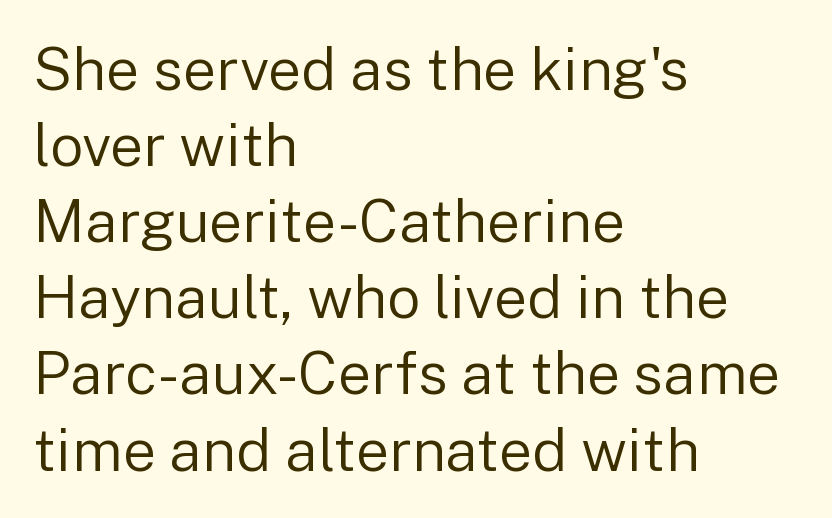
The image shows 59 px regular-weight sans-serif type, upright; set left-aligned, normal line spacing (1.29x), normal letter spacing, not underlined; low stroke contrast and a medium x-height.
